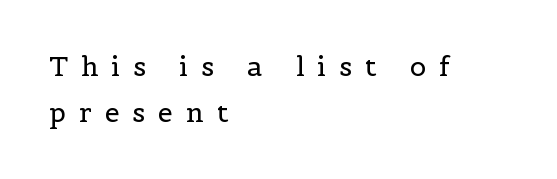
The image shows 27 px text type, upright; set left-aligned, normal line spacing (1.7x), unusually wide letter spacing (+0.48 em), not underlined.
